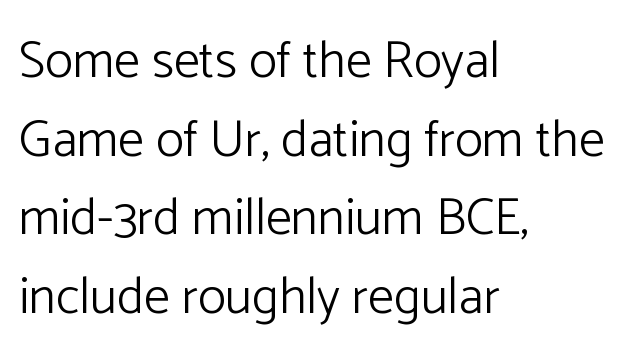
Q: Is the text bold? A: No.
Q: Is the text italic (slanted)? A: No, it is upright.
Q: Is the typeface a serif or a sans-serif typeface? A: Sans-serif.
Q: Is the text underlined? A: No.
Q: How is the paragraph aligned? A: Left-aligned.
Q: Is the spacing between letters normal or unusually wide? A: Normal.
Q: Is the spacing between lines tight, normal or loose? A: Normal.
Q: Width (condensed, normal, or wide)? A: Normal.
Q: Stroke contrast? A: Low.
Q: x-height? A: Medium.
Q: Monospaced? A: No.
